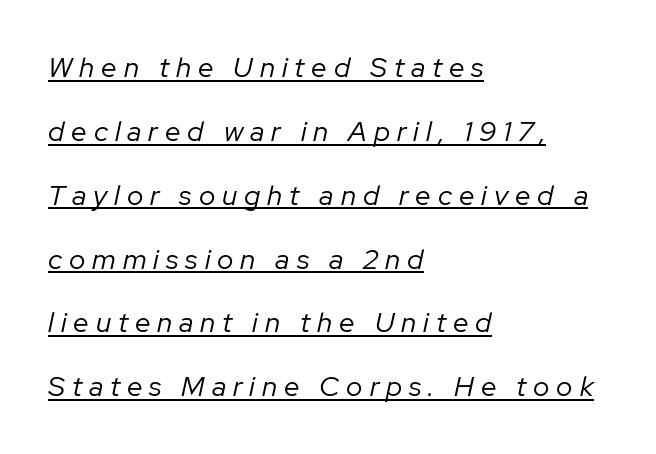
Q: Is the text bold? A: No.
Q: Is the text italic (slanted)? A: Yes, it leans right by about 12 degrees.
Q: Is the text underlined? A: Yes.
Q: How is the paragraph aligned? A: Left-aligned.
Q: Is the spacing between letters normal or unusually wide? A: Unusually wide.
Q: Is the spacing between lines tight, normal or loose? A: Loose.
Q: Width (condensed, normal, or wide)? A: Normal.
Q: Stroke contrast? A: Low.
Q: x-height? A: Medium.
Q: Monospaced? A: No.
